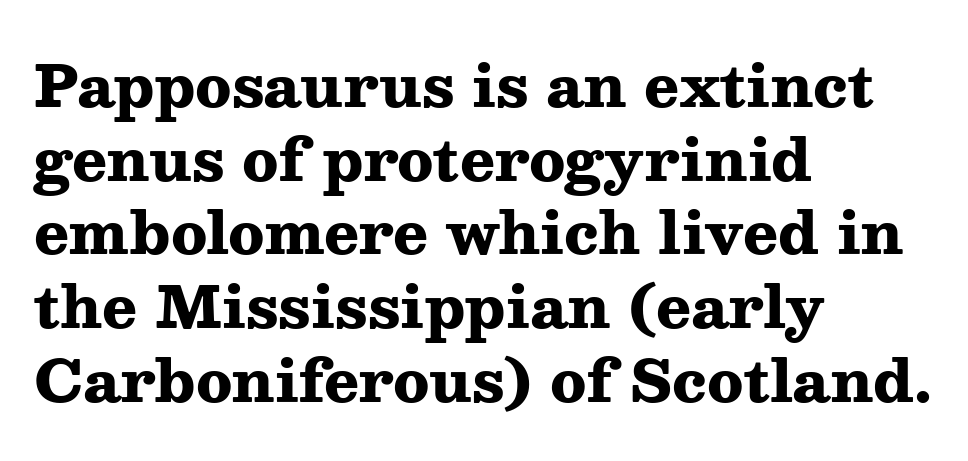
Here the designer chose a conventional face with non-uniform glyph widths. The letters carry serifs — small finishing strokes at the ends of their stems. The font's upright variant was chosen for this text. How would I describe the line gaps? Plain and ordinary. The letterforms sit shoulder to shoulder at normal distance.
